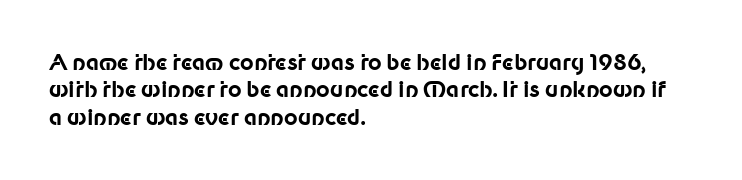
Q: Is the text bold? A: Yes.
Q: Is the text italic (slanted)? A: No, it is upright.
Q: Is the text underlined? A: No.
Q: How is the paragraph aligned? A: Left-aligned.
Q: Is the spacing between letters normal or unusually wide? A: Normal.
Q: Is the spacing between lines tight, normal or loose? A: Normal.
